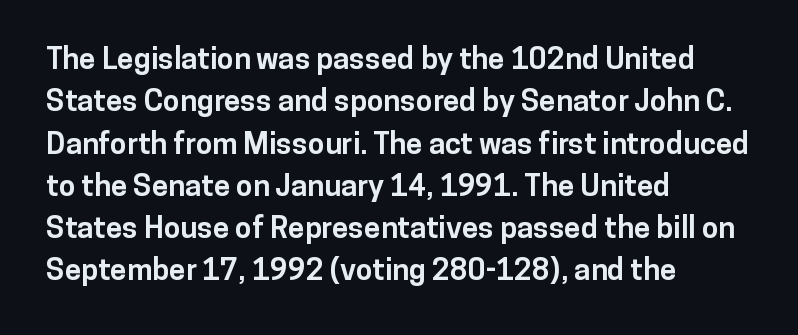
The face used here is a sans, in the tradition of grotesques and geometrics. Style check: upright. In terms of leading, this rendering sits right in the middle. The space directly below the letters is spotless. Looks like regular typesetting: each glyph gets only the width it needs.
